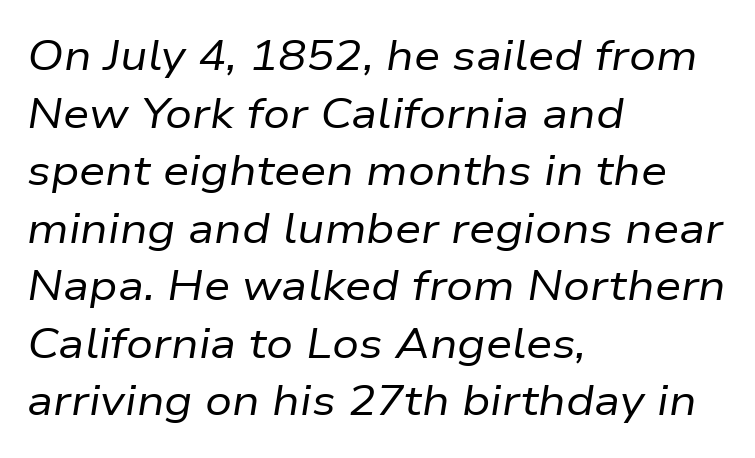
{"italic": "yes", "lean": "right", "slant_degrees": 9, "bold": "no", "weight": "regular", "width": "normal", "stroke_contrast": "low", "x_height": "medium", "monospaced": "no", "underline": "no", "align": "left", "line_spacing": "normal", "line_spacing_ratio": 1.37, "letter_spacing": "normal", "letter_spacing_em": 0.0, "glyph_px": 42}
